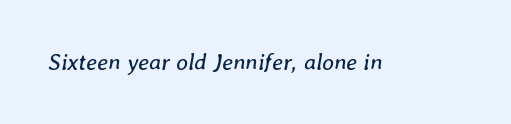
{"italic": "yes", "lean": "right", "slant_degrees": 8, "bold": "no", "underline": "no", "letter_spacing": "normal", "letter_spacing_em": 0.0, "glyph_px": 23}
